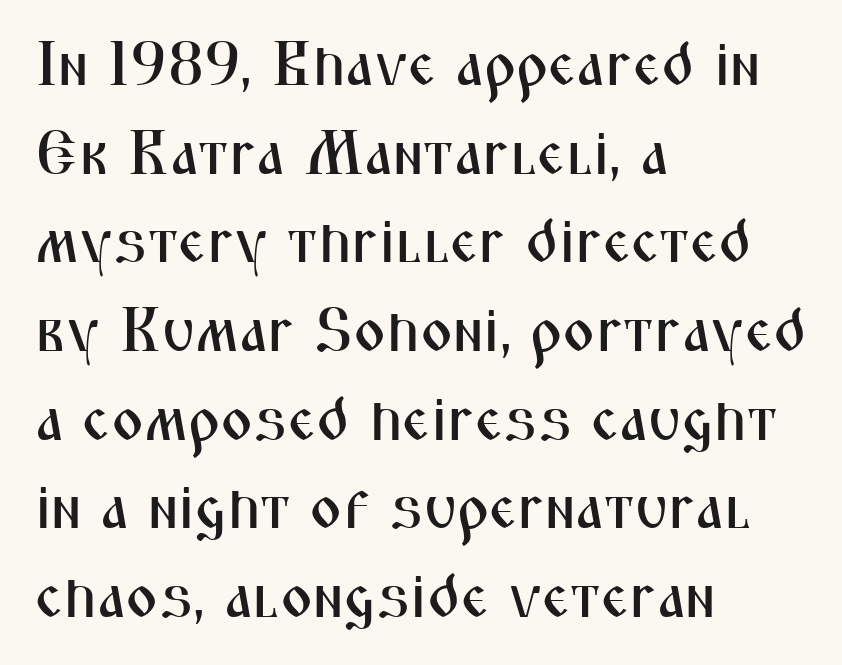
Q: Is the text italic (slanted)? A: No, it is upright.
Q: Is the typeface a serif or a sans-serif typeface? A: Sans-serif.
Q: Is the text underlined? A: No.
Q: How is the paragraph aligned? A: Left-aligned.
Q: Is the spacing between letters normal or unusually wide? A: Normal.
Q: Is the spacing between lines tight, normal or loose? A: Normal.
Q: Width (condensed, normal, or wide)? A: Condensed.
Q: Stroke contrast? A: Medium.
Q: x-height? A: Medium.
Q: Monospaced? A: No.
